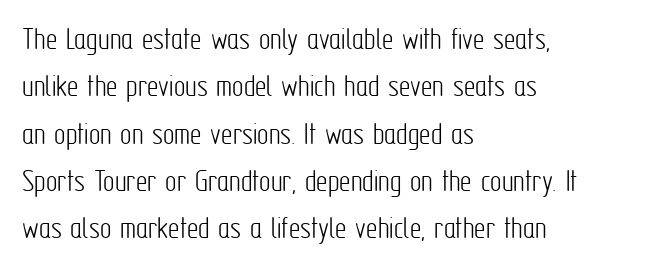
{"serif": "no", "italic": "no", "bold": "no", "weight": "light", "width": "condensed", "stroke_contrast": "low", "x_height": "medium", "monospaced": "no", "underline": "no", "align": "left", "line_spacing": "normal", "line_spacing_ratio": 1.48, "letter_spacing": "normal", "letter_spacing_em": 0.0, "glyph_px": 32}
